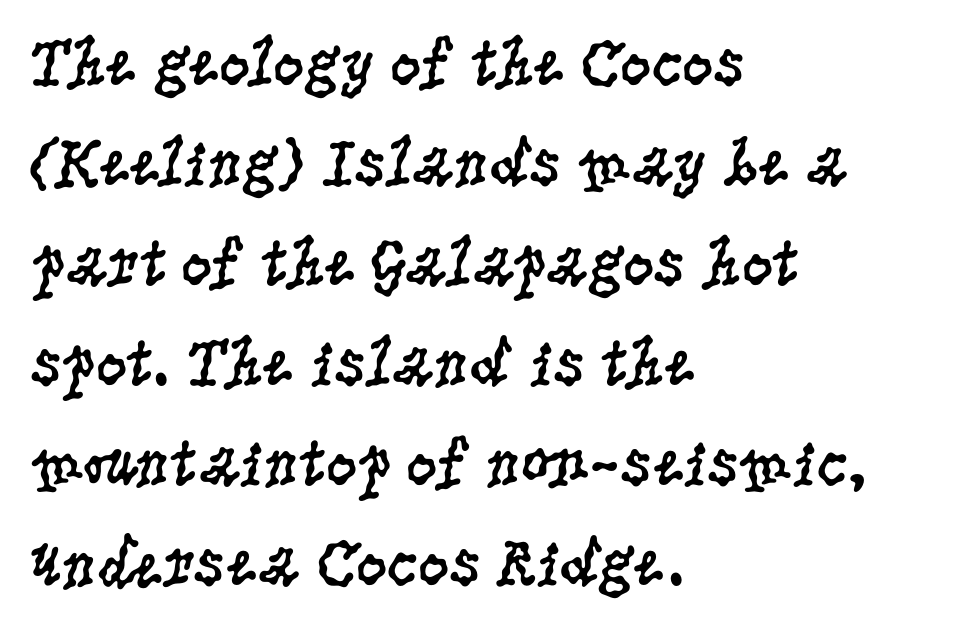
Q: Is the text bold? A: No.
Q: Is the typeface a serif or a sans-serif typeface? A: Serif.
Q: Is the text underlined? A: No.
Q: How is the paragraph aligned? A: Left-aligned.
Q: Is the spacing between letters normal or unusually wide? A: Normal.
Q: Is the spacing between lines tight, normal or loose? A: Normal.
Q: Width (condensed, normal, or wide)? A: Condensed.
Q: Stroke contrast? A: Low.
Q: x-height? A: Large.
Q: Monospaced? A: No.
